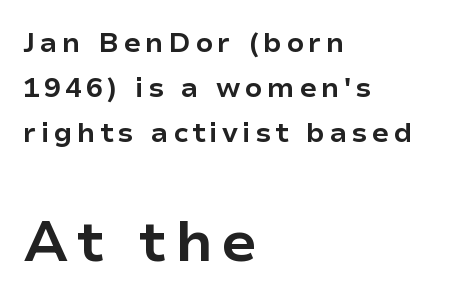
Looks like regular typesetting: each glyph gets only the width it needs. The string is rendered with underlining switched off. A roman cut, with each character standing at attention. The compositor pushed each line to the left boundary. Is there much room between lines? A standard amount, neither cramped nor airy. The font is running at its bold setting.
